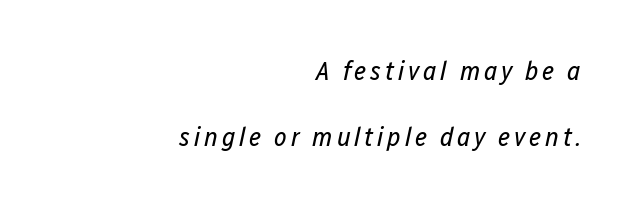
The text block is weighted toward the right margin, trailing off unevenly leftward. The face looks like a standard text weight, possibly lighter. The string is rendered with underlining switched off. Compared with ordinary roman type, these characters are visibly tilted. Successive baselines arrive slowly, with a big drop between each.
